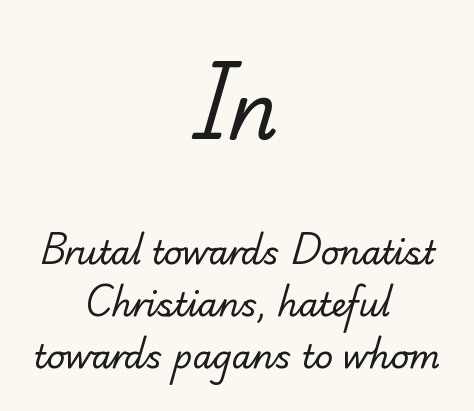
The image shows 79 px regular-weight serif type; set centered, normal line spacing (1.62x), normal letter spacing, not underlined; the first (top) block is 2.47x larger; low stroke contrast and a small x-height.
